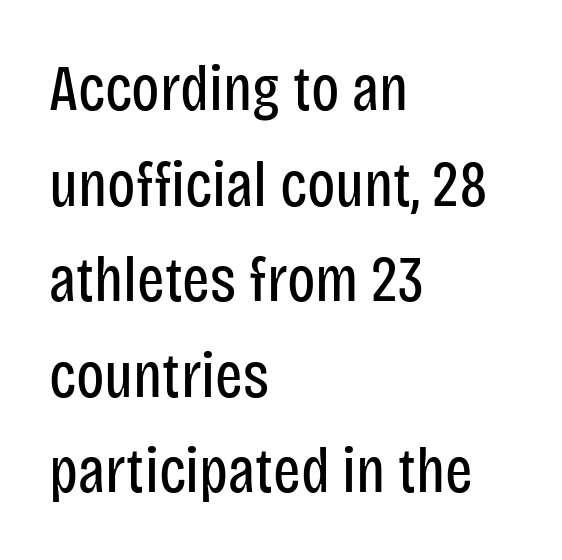
Q: Is the text bold? A: No.
Q: Is the text italic (slanted)? A: No, it is upright.
Q: Is the typeface a serif or a sans-serif typeface? A: Sans-serif.
Q: Is the text underlined? A: No.
Q: How is the paragraph aligned? A: Left-aligned.
Q: Is the spacing between letters normal or unusually wide? A: Normal.
Q: Is the spacing between lines tight, normal or loose? A: Normal.
Q: Width (condensed, normal, or wide)? A: Condensed.
Q: Stroke contrast? A: Low.
Q: x-height? A: Large.
Q: Monospaced? A: No.
